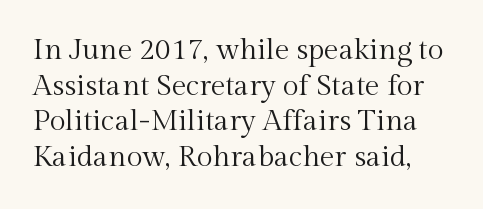
Q: Is the text bold? A: No.
Q: Is the text italic (slanted)? A: No, it is upright.
Q: Is the typeface a serif or a sans-serif typeface? A: Serif.
Q: Is the text underlined? A: No.
Q: Is the spacing between letters normal or unusually wide? A: Normal.
Q: Width (condensed, normal, or wide)? A: Normal.
Q: x-height? A: Medium.
Q: Monospaced? A: No.
